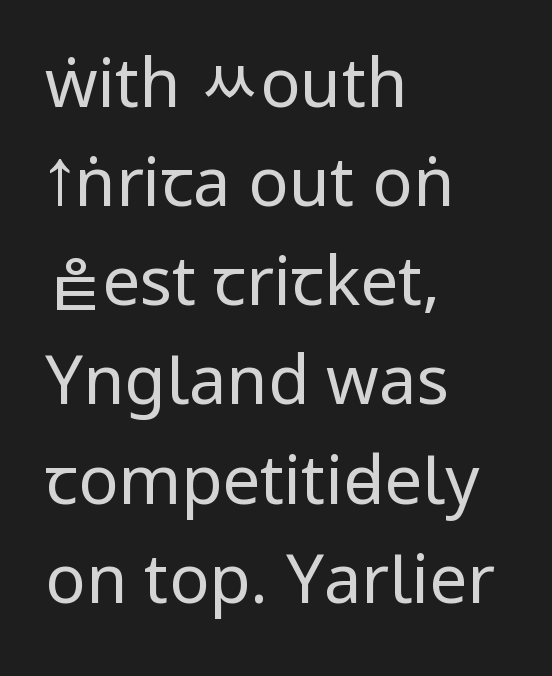
Q: Is the text bold? A: No.
Q: Is the text italic (slanted)? A: No, it is upright.
Q: Is the typeface a serif or a sans-serif typeface? A: Sans-serif.
Q: Is the text underlined? A: No.
Q: How is the paragraph aligned? A: Left-aligned.
Q: Is the spacing between letters normal or unusually wide? A: Normal.
Q: Is the spacing between lines tight, normal or loose? A: Normal.
Q: Width (condensed, normal, or wide)? A: Condensed.
Q: Stroke contrast? A: Low.
Q: x-height? A: Large.
Q: Monospaced? A: No.
